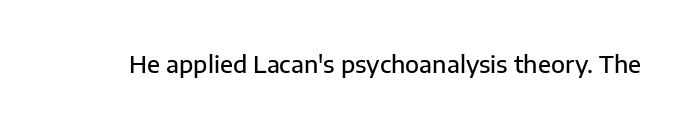
The image shows 23 px text type, upright; set normal letter spacing, not underlined.
